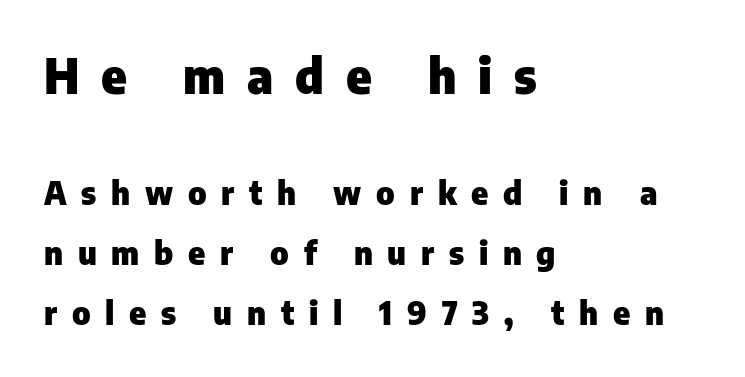
{"serif": "no", "italic": "no", "bold": "yes", "weight": "heavy", "width": "normal", "stroke_contrast": "low", "x_height": "medium", "monospaced": "no", "underline": "no", "align": "left", "line_spacing_ratio": 1.87, "letter_spacing": "wide", "letter_spacing_em": 0.46, "larger_block": "first", "size_ratio": 1.5, "glyph_px": 48}
